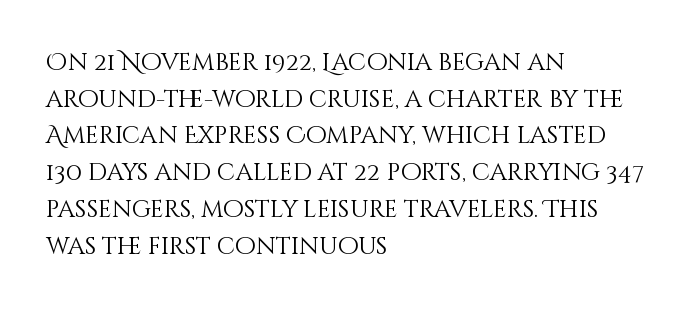
Standard letterfit; no display-style spreading of the glyphs. No chunkiness to these letters — they're not bold. This is roman type, the default non-slanted kind. Does the copy run flush right? No — it runs flush left.
